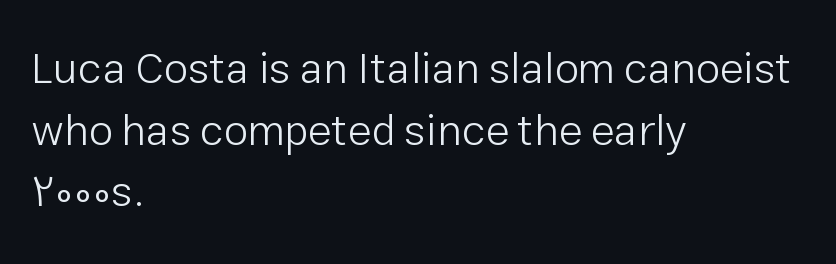
{"serif": "no", "italic": "no", "bold": "no", "weight": "light", "width": "normal", "stroke_contrast": "low", "x_height": "medium", "monospaced": "no", "underline": "no", "align": "left", "line_spacing": "normal", "line_spacing_ratio": 1.4, "letter_spacing": "normal", "letter_spacing_em": 0.0, "glyph_px": 44}
